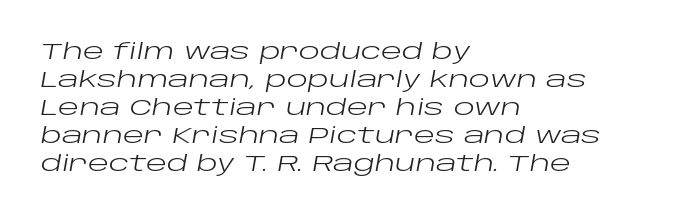
The image shows 22 px text type, italic (leaning right); set left-aligned, normal line spacing (1.27x), normal letter spacing, not underlined.
